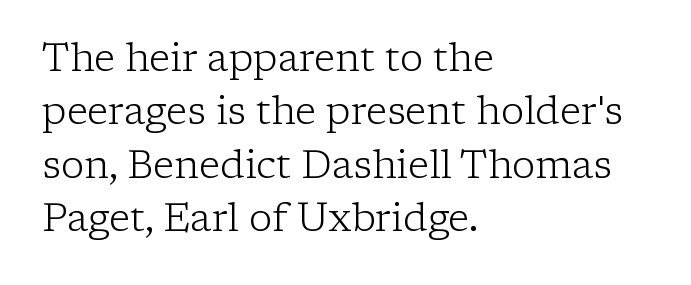
The image shows 39 px light serif type, upright; set left-aligned, normal line spacing (1.37x), normal letter spacing, not underlined; low stroke contrast and a medium x-height.
